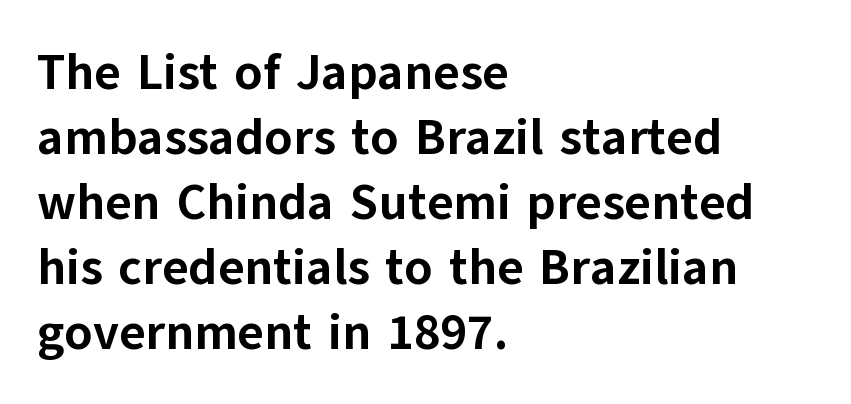
Q: Is the text bold? A: Yes.
Q: Is the text italic (slanted)? A: No, it is upright.
Q: Is the typeface a serif or a sans-serif typeface? A: Sans-serif.
Q: Is the text underlined? A: No.
Q: How is the paragraph aligned? A: Left-aligned.
Q: Is the spacing between letters normal or unusually wide? A: Normal.
Q: Is the spacing between lines tight, normal or loose? A: Normal.
Q: Width (condensed, normal, or wide)? A: Normal.
Q: Stroke contrast? A: Low.
Q: x-height? A: Medium.
Q: Monospaced? A: No.
